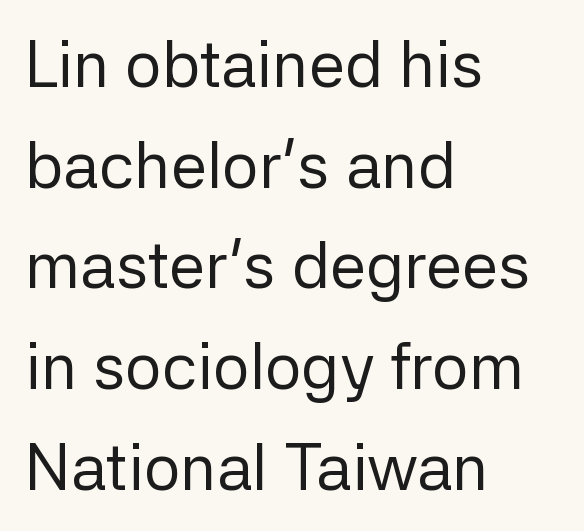
{"serif": "no", "italic": "no", "bold": "no", "weight": "regular", "width": "normal", "stroke_contrast": "low", "x_height": "medium", "monospaced": "no", "underline": "no", "align": "left", "line_spacing": "normal", "line_spacing_ratio": 1.55, "letter_spacing": "normal", "letter_spacing_em": 0.0, "glyph_px": 65}
